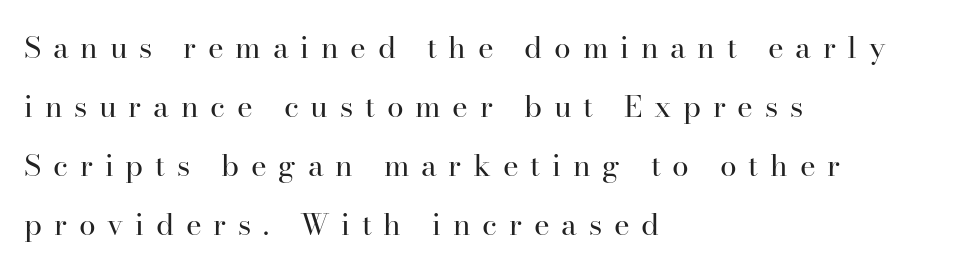
The image shows 30 px regular-weight serif type, upright; set left-aligned, loose line spacing (1.97x), unusually wide letter spacing (+0.39 em), not underlined; high stroke contrast and a small x-height.
